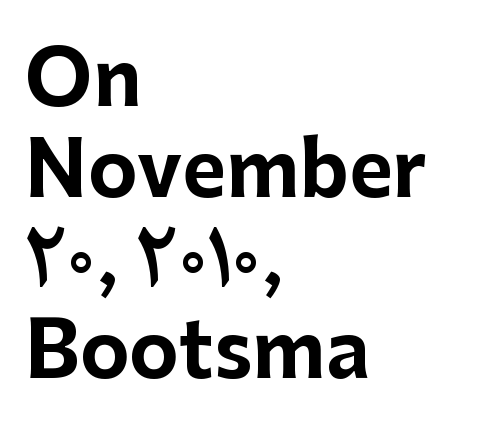
The passage shown is typed in a proportional face where columns would drift. The ragged edge is on the right, which tells us the setting is flush left. Thick stems and heavy bowls — unmistakably bold. Unmarked baselines from the first word to the last.
